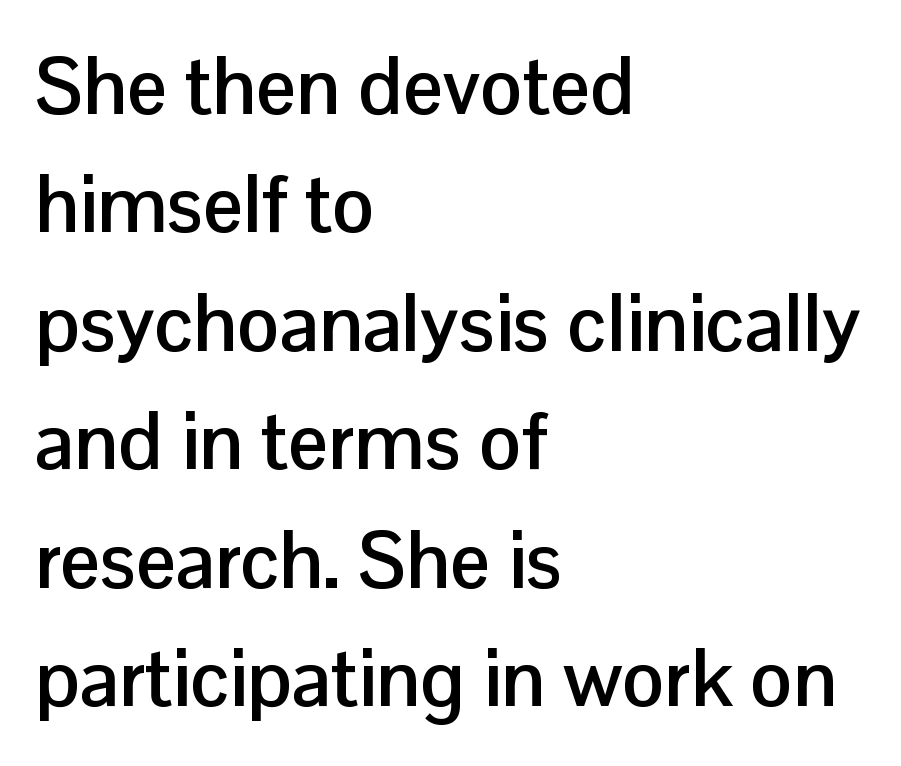
{"serif": "no", "italic": "no", "bold": "yes", "weight": "semibold", "width": "normal", "stroke_contrast": "low", "x_height": "medium", "monospaced": "no", "underline": "no", "align": "left", "line_spacing": "normal", "line_spacing_ratio": 1.5, "letter_spacing": "normal", "letter_spacing_em": 0.0, "glyph_px": 79}
